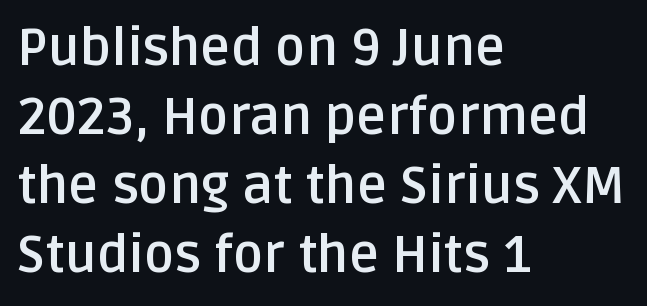
Q: Is the text bold? A: Yes.
Q: Is the text italic (slanted)? A: No, it is upright.
Q: Is the typeface a serif or a sans-serif typeface? A: Sans-serif.
Q: Is the text underlined? A: No.
Q: How is the paragraph aligned? A: Left-aligned.
Q: Is the spacing between letters normal or unusually wide? A: Normal.
Q: Is the spacing between lines tight, normal or loose? A: Normal.
Q: Width (condensed, normal, or wide)? A: Normal.
Q: Stroke contrast? A: Low.
Q: x-height? A: Large.
Q: Monospaced? A: No.
